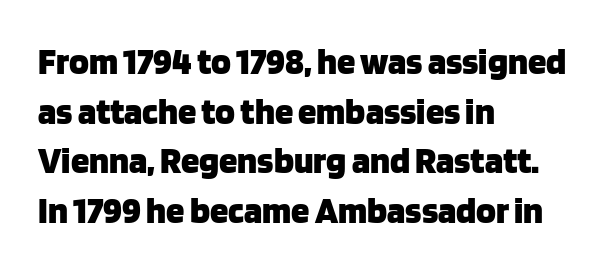
Q: Is the text bold? A: Yes.
Q: Is the text italic (slanted)? A: No, it is upright.
Q: Is the typeface a serif or a sans-serif typeface? A: Sans-serif.
Q: Is the text underlined? A: No.
Q: How is the paragraph aligned? A: Left-aligned.
Q: Is the spacing between letters normal or unusually wide? A: Normal.
Q: Is the spacing between lines tight, normal or loose? A: Normal.
Q: Width (condensed, normal, or wide)? A: Normal.
Q: Stroke contrast? A: Low.
Q: x-height? A: Large.
Q: Monospaced? A: No.
